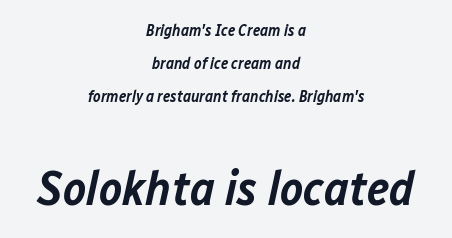
Q: Is the text bold? A: Semi-bold.
Q: Is the text italic (slanted)? A: Yes, it leans right by about 12 degrees.
Q: Is the text underlined? A: No.
Q: How is the paragraph aligned? A: Centered.
Q: Is the spacing between letters normal or unusually wide? A: Normal.
Q: Is the spacing between lines tight, normal or loose? A: Loose.
Q: Which block of text is set in a larger size, the first (top) or the second (bottom)? A: The second (bottom) one.
Q: Width (condensed, normal, or wide)? A: Normal.
Q: Stroke contrast? A: Low.
Q: x-height? A: Medium.
Q: Monospaced? A: No.
